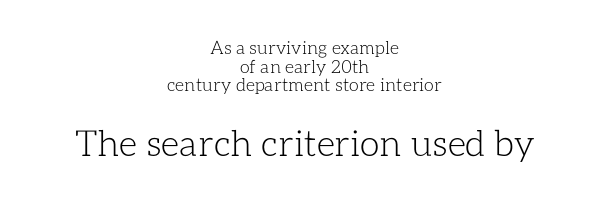
Q: Is the text bold? A: No.
Q: Is the text italic (slanted)? A: No, it is upright.
Q: Is the text underlined? A: No.
Q: How is the paragraph aligned? A: Centered.
Q: Is the spacing between letters normal or unusually wide? A: Normal.
Q: Is the spacing between lines tight, normal or loose? A: Tight.
Q: Which block of text is set in a larger size, the first (top) or the second (bottom)? A: The second (bottom) one.
Q: Width (condensed, normal, or wide)? A: Normal.
Q: Stroke contrast? A: Low.
Q: x-height? A: Medium.
Q: Monospaced? A: No.
